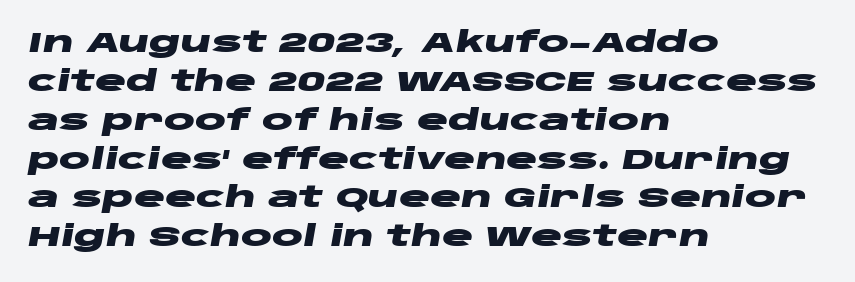
The image shows 29 px heavy, wide type, italic (leaning right); set left-aligned, normal line spacing (1.34x), normal letter spacing, not underlined; low stroke contrast and a large x-height.
